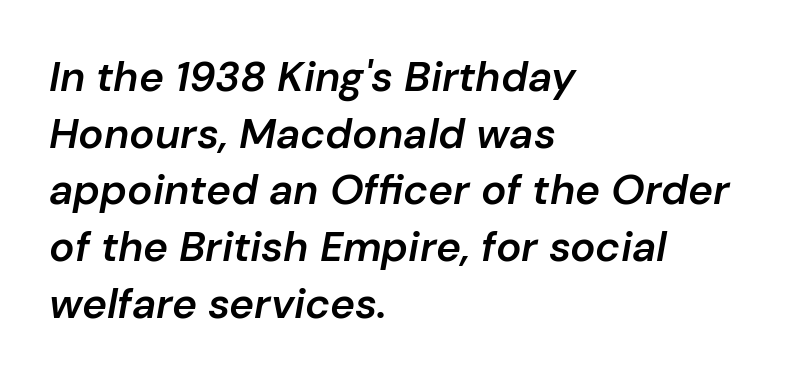
{"italic": "yes", "lean": "right", "slant_degrees": 10, "bold": "semi", "weight": "semibold", "width": "normal", "stroke_contrast": "low", "x_height": "medium", "monospaced": "no", "underline": "no", "align": "left", "line_spacing": "normal", "line_spacing_ratio": 1.35, "letter_spacing": "normal", "letter_spacing_em": 0.0, "glyph_px": 42}
